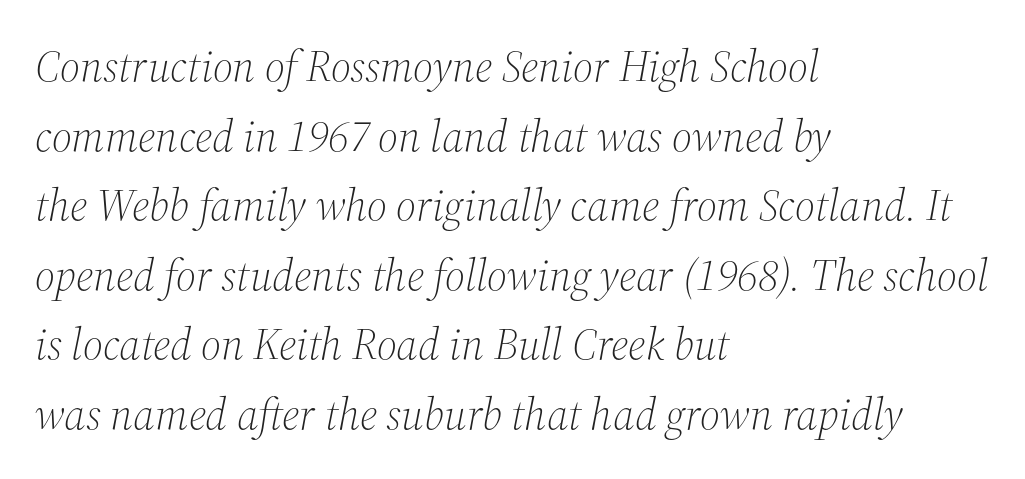
{"serif": "yes", "italic": "yes", "lean": "right", "slant_degrees": 12, "bold": "no", "weight": "light", "width": "normal", "stroke_contrast": "medium", "x_height": "medium", "monospaced": "no", "underline": "no", "align": "left", "line_spacing": "normal", "line_spacing_ratio": 1.58, "letter_spacing": "normal", "letter_spacing_em": 0.0, "glyph_px": 44}
